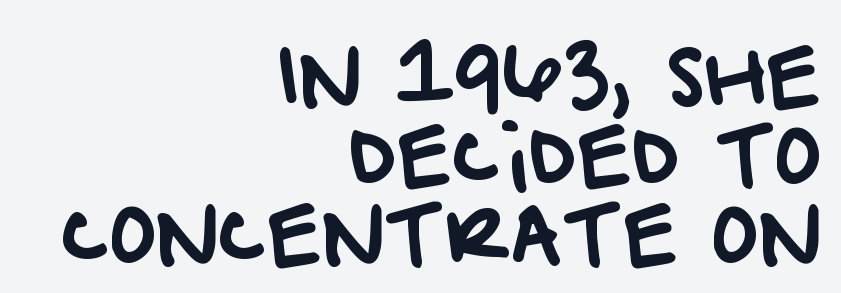
The image shows 79 px sans-serif type; set right-aligned, tight line spacing (1.0x), normal letter spacing, not underlined; low stroke contrast and a large x-height.
